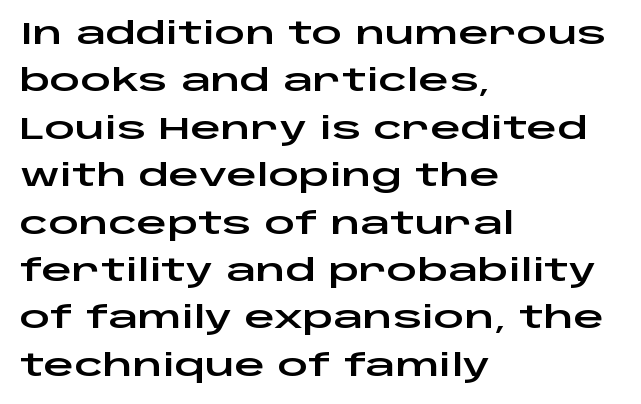
The image shows 30 px wide sans-serif type, upright; set left-aligned, normal line spacing (1.58x), normal letter spacing, not underlined; low stroke contrast and a large x-height.
